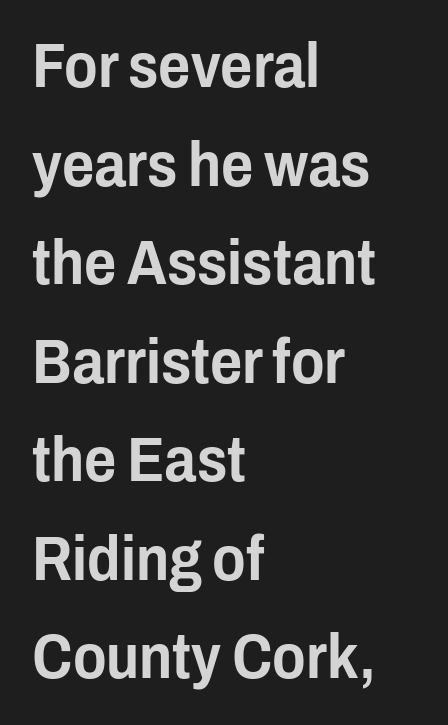
{"serif": "no", "italic": "no", "width": "condensed", "stroke_contrast": "low", "x_height": "medium", "monospaced": "no", "underline": "no", "align": "left", "line_spacing": "normal", "line_spacing_ratio": 1.59, "letter_spacing": "normal", "letter_spacing_em": 0.0, "glyph_px": 62}
